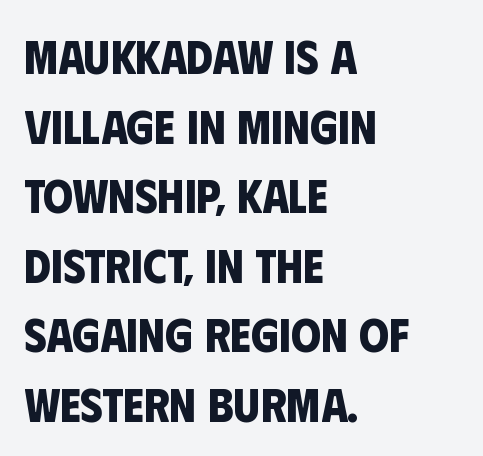
The image shows 48 px bold, condensed sans-serif type; set left-aligned, normal line spacing (1.45x), normal letter spacing, not underlined; low stroke contrast and a large x-height.
